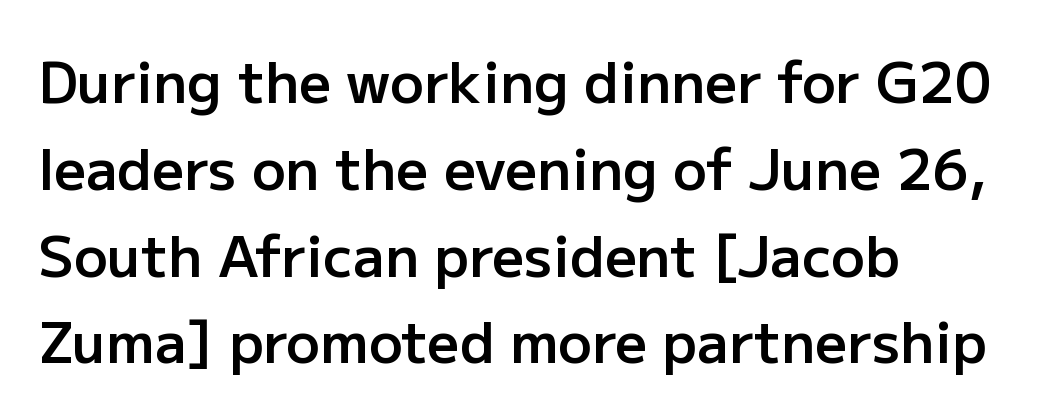
The image shows 56 px semibold sans-serif type, upright; set left-aligned, normal line spacing (1.55x), normal letter spacing, not underlined; low stroke contrast and a medium x-height.
